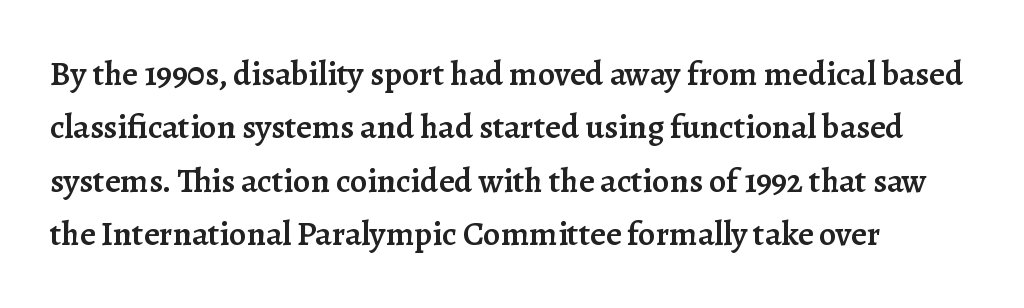
Here the designer chose a conventional face with non-uniform glyph widths. The typography opts for an upright posture over an oblique one. You can tell from the footed stems that serif type was used. Does the leading feel generous? No, just average.
